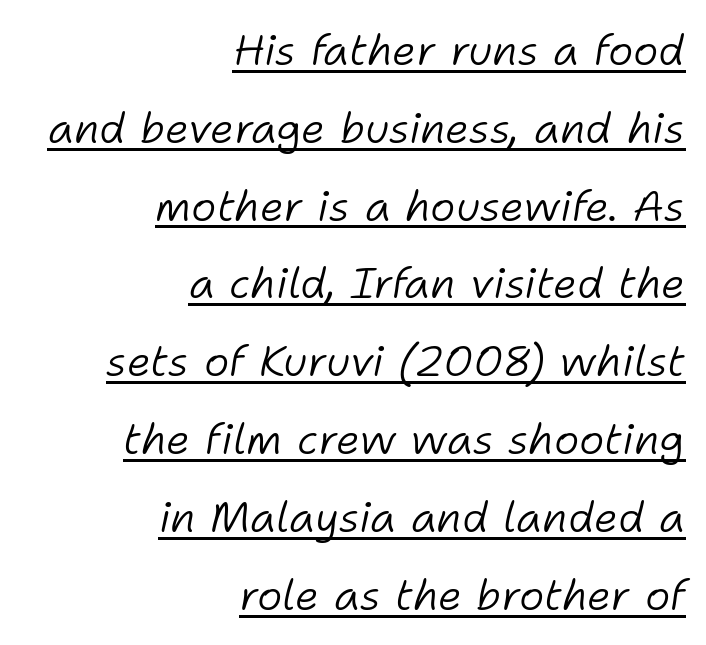
Q: Is the text bold? A: No.
Q: Is the text italic (slanted)? A: Yes, it leans right by about 11 degrees.
Q: Is the text underlined? A: Yes.
Q: How is the paragraph aligned? A: Right-aligned.
Q: Is the spacing between letters normal or unusually wide? A: Normal.
Q: Width (condensed, normal, or wide)? A: Normal.
Q: Stroke contrast? A: Low.
Q: x-height? A: Medium.
Q: Monospaced? A: No.
